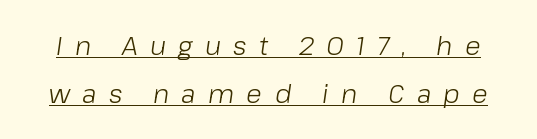
Students, observe the line beneath the letters — that is underlining. There's an unmistakable incline to the writing here. This reads as an unemphasized weight, regular at the heaviest. The face used here is rendered with a markedly widened letterfit.
